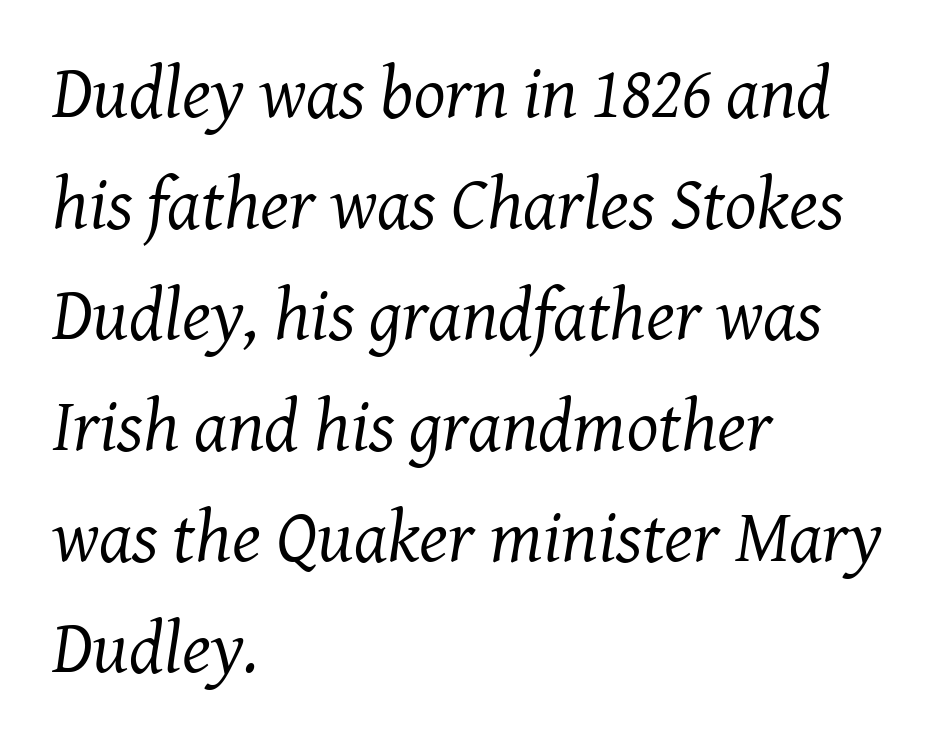
{"serif": "yes", "italic": "yes", "lean": "right", "slant_degrees": 8, "bold": "no", "weight": "regular", "width": "normal", "stroke_contrast": "medium", "x_height": "medium", "monospaced": "no", "underline": "no", "align": "left", "line_spacing": "normal", "line_spacing_ratio": 1.5, "letter_spacing": "normal", "letter_spacing_em": 0.0, "glyph_px": 74}
